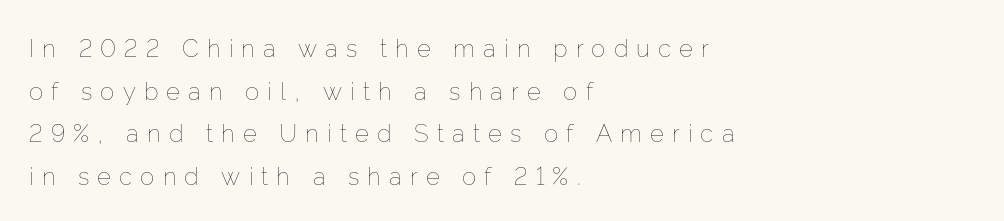
The image shows 24 px text type, upright; set left-aligned, line spacing 1.78x, unusually wide letter spacing (+0.34 em), not underlined.
